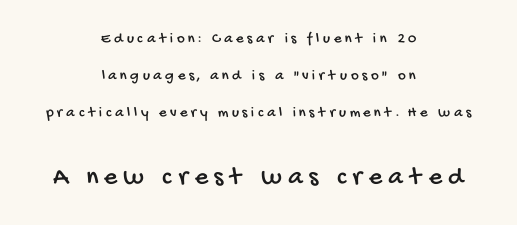
Short note: letters widely spaced. One-word summary of the alignment: center. Vertically, the passage feels expansive, rows floating well apart. The following chunk of copy outweighs the initial chunk in type size.
